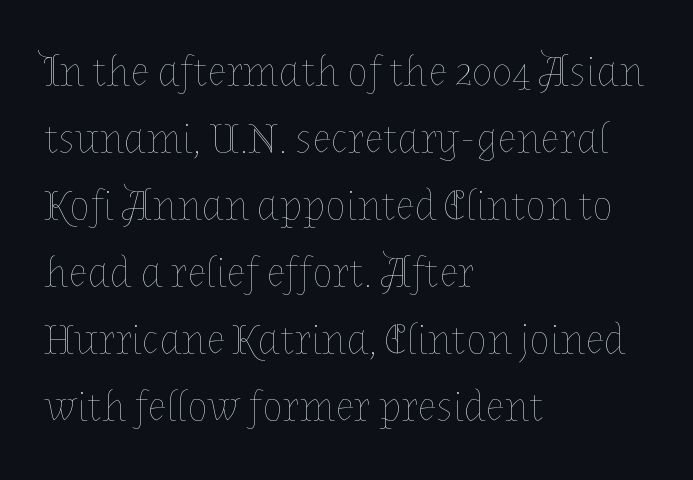
{"italic": "no", "bold": "no", "weight": "thin", "width": "normal", "stroke_contrast": "low", "x_height": "medium", "monospaced": "no", "underline": "no", "align": "left", "line_spacing": "normal", "line_spacing_ratio": 1.56, "letter_spacing": "normal", "letter_spacing_em": 0.0, "glyph_px": 43}
